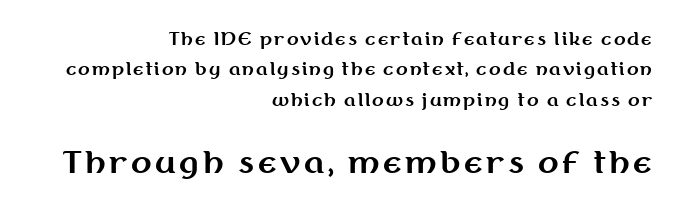
Q: Is the text bold? A: Yes.
Q: Is the text italic (slanted)? A: No, it is upright.
Q: Is the typeface a serif or a sans-serif typeface? A: Sans-serif.
Q: Is the text underlined? A: No.
Q: How is the paragraph aligned? A: Right-aligned.
Q: Which block of text is set in a larger size, the first (top) or the second (bottom)? A: The second (bottom) one.
Q: Width (condensed, normal, or wide)? A: Normal.
Q: Stroke contrast? A: Medium.
Q: x-height? A: Medium.
Q: Monospaced? A: No.
